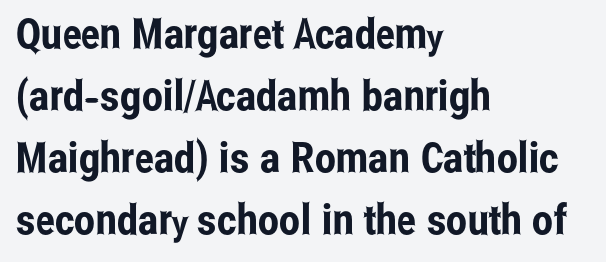
The characters display no serif detailing; their extremities are plain. This sample uses an upright cut, with every glyph sitting square on the baseline. Line beginnings align vertically; line endings do not. Glyph-to-glyph distance matches everyday printed text.
